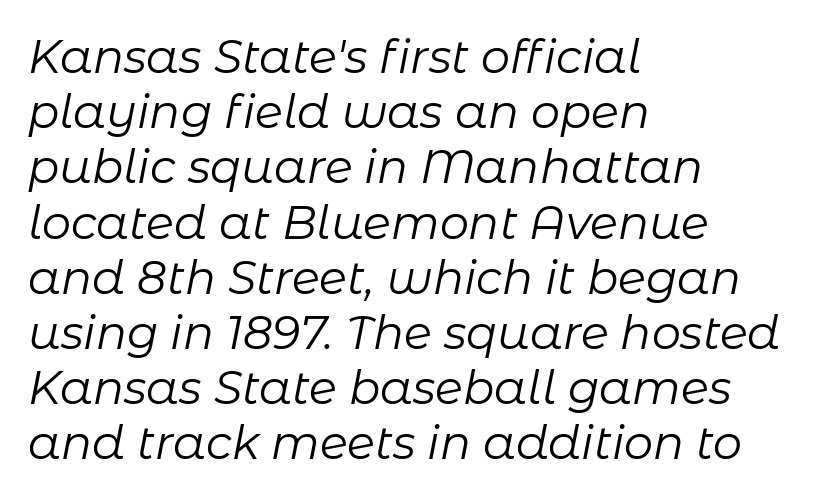
The letters sit at their default tracking, neither squeezed nor spread. The text carries the slant typical of an italic or oblique font. Layout note: lines flush left. The area under the type is left untouched. No heavy texture on the line: the type isn't bold. Spacing verdict: proportional, widths tailored to each character.
